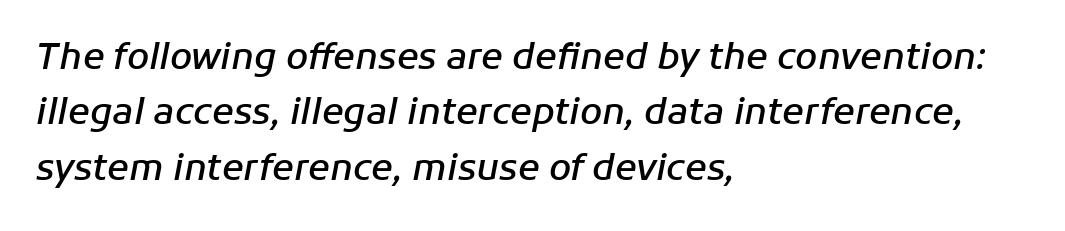
Q: Is the text bold? A: Semi-bold.
Q: Is the text italic (slanted)? A: Yes, it leans right by about 11 degrees.
Q: Is the text underlined? A: No.
Q: How is the paragraph aligned? A: Left-aligned.
Q: Is the spacing between letters normal or unusually wide? A: Normal.
Q: Is the spacing between lines tight, normal or loose? A: Normal.
Q: Width (condensed, normal, or wide)? A: Normal.
Q: Stroke contrast? A: Low.
Q: x-height? A: Medium.
Q: Monospaced? A: No.
